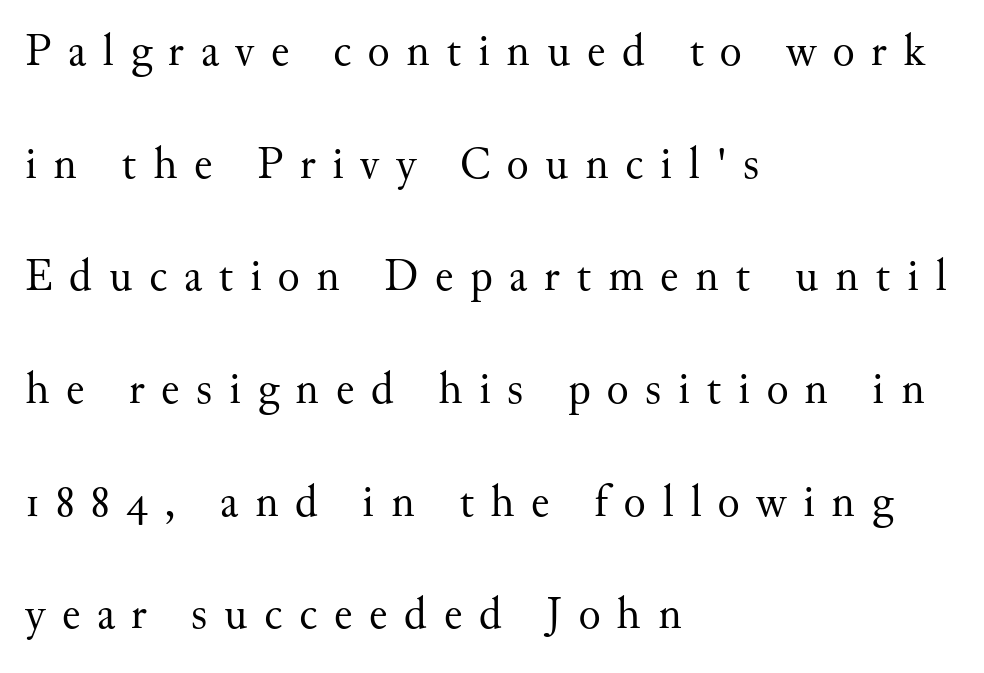
Q: Is the text bold? A: No.
Q: Is the text italic (slanted)? A: No, it is upright.
Q: Is the typeface a serif or a sans-serif typeface? A: Serif.
Q: Is the text underlined? A: No.
Q: How is the paragraph aligned? A: Left-aligned.
Q: Is the spacing between letters normal or unusually wide? A: Unusually wide.
Q: Is the spacing between lines tight, normal or loose? A: Loose.
Q: Width (condensed, normal, or wide)? A: Normal.
Q: Stroke contrast? A: Medium.
Q: x-height? A: Small.
Q: Monospaced? A: No.
